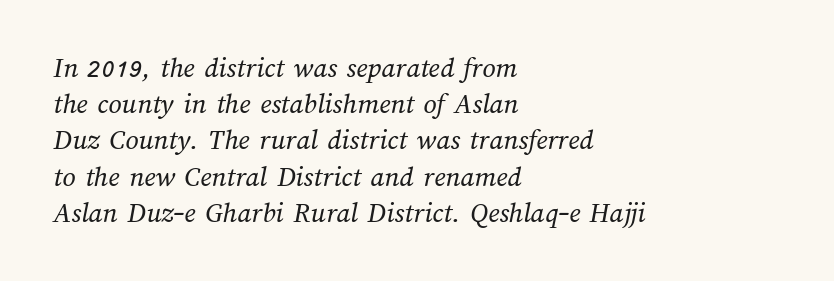
Q: Is the text bold? A: No.
Q: Is the text underlined? A: No.
Q: How is the paragraph aligned? A: Left-aligned.
Q: Is the spacing between letters normal or unusually wide? A: Normal.
Q: Is the spacing between lines tight, normal or loose? A: Normal.
Q: Width (condensed, normal, or wide)? A: Normal.
Q: Stroke contrast? A: Medium.
Q: x-height? A: Medium.
Q: Monospaced? A: No.
